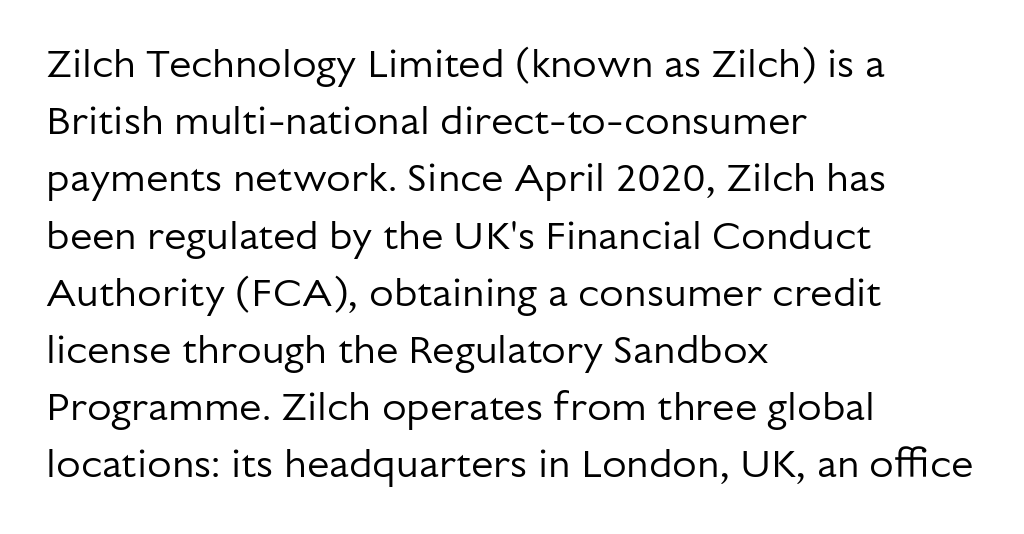
{"serif": "no", "italic": "no", "bold": "no", "weight": "regular", "width": "normal", "stroke_contrast": "low", "x_height": "medium", "monospaced": "no", "underline": "no", "align": "left", "line_spacing": "normal", "line_spacing_ratio": 1.43, "letter_spacing": "normal", "letter_spacing_em": 0.0, "glyph_px": 40}
